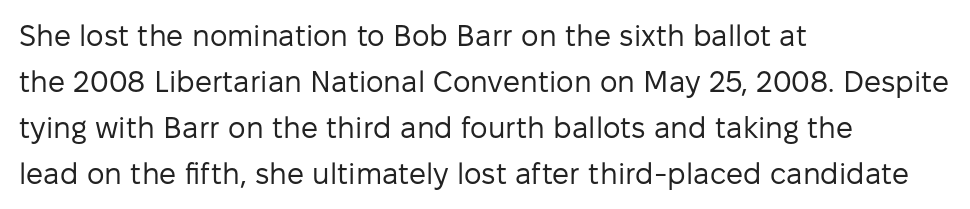
Q: Is the text bold? A: No.
Q: Is the text italic (slanted)? A: No, it is upright.
Q: Is the typeface a serif or a sans-serif typeface? A: Sans-serif.
Q: Is the text underlined? A: No.
Q: How is the paragraph aligned? A: Left-aligned.
Q: Is the spacing between letters normal or unusually wide? A: Normal.
Q: Is the spacing between lines tight, normal or loose? A: Normal.
Q: Width (condensed, normal, or wide)? A: Normal.
Q: Stroke contrast? A: Low.
Q: x-height? A: Medium.
Q: Monospaced? A: No.
